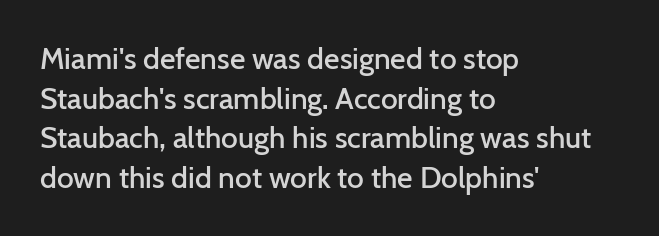
{"serif": "no", "italic": "no", "bold": "semi", "weight": "semibold", "width": "normal", "stroke_contrast": "low", "x_height": "medium", "monospaced": "no", "underline": "no", "align": "left", "line_spacing": "normal", "line_spacing_ratio": 1.32, "letter_spacing": "normal", "letter_spacing_em": 0.0, "glyph_px": 30}
